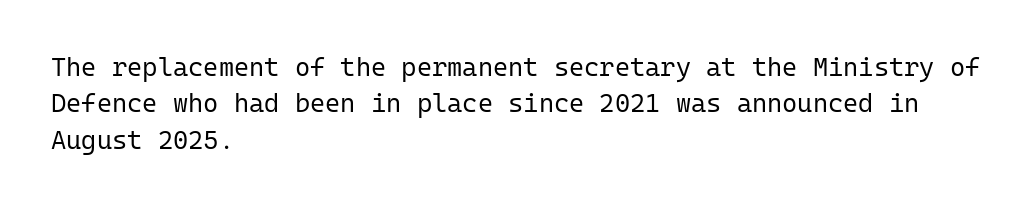
The image shows 26 px text type, upright; set left-aligned, normal line spacing (1.4x), normal letter spacing, not underlined.
